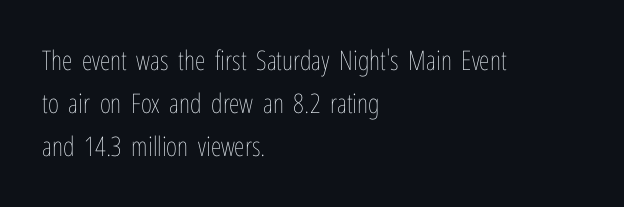
Q: Is the text bold? A: No.
Q: Is the text italic (slanted)? A: No, it is upright.
Q: Is the text underlined? A: No.
Q: How is the paragraph aligned? A: Left-aligned.
Q: Is the spacing between letters normal or unusually wide? A: Normal.
Q: Is the spacing between lines tight, normal or loose? A: Normal.
